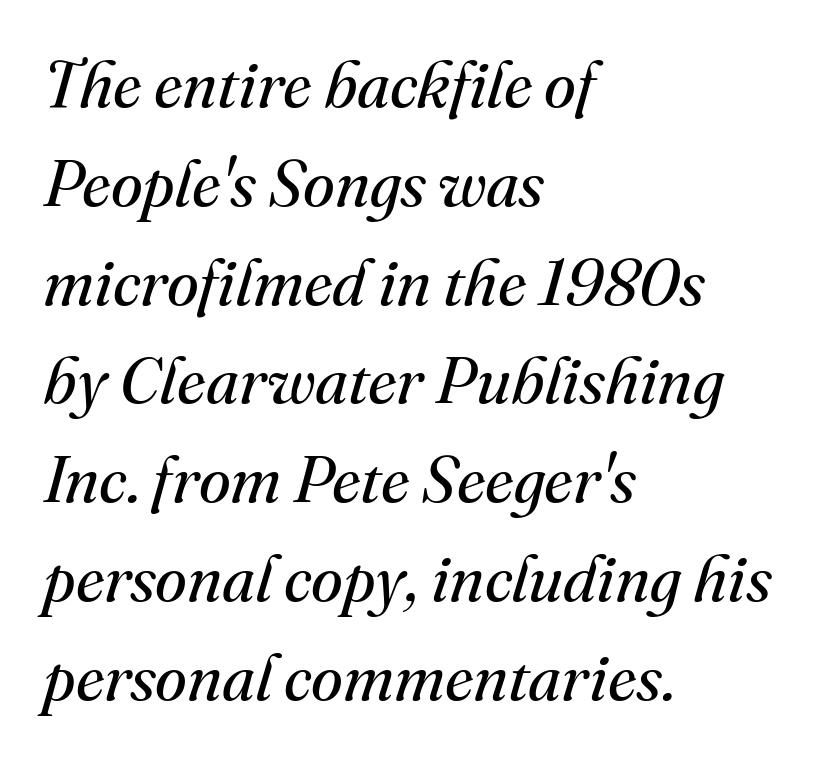
{"serif": "yes", "italic": "yes", "lean": "right", "slant_degrees": 16, "bold": "no", "weight": "regular", "width": "normal", "stroke_contrast": "medium", "x_height": "small", "monospaced": "no", "underline": "no", "align": "left", "line_spacing": "normal", "line_spacing_ratio": 1.52, "letter_spacing": "normal", "letter_spacing_em": 0.0, "glyph_px": 65}
